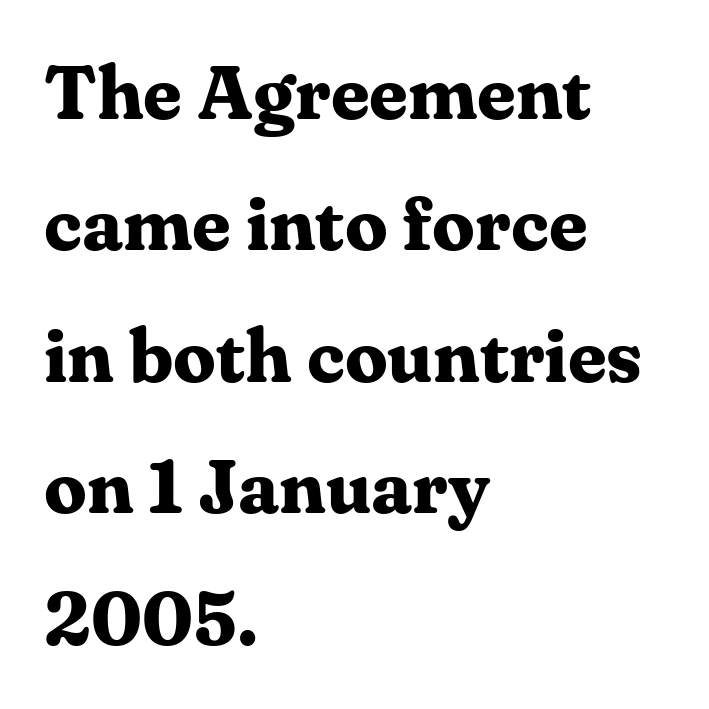
Reading down the block, your eye returns to a fixed left position each line. Ordinary non-slanted type is in use. The face used here is proportionally spaced, like ordinary book or web type. The letters sit at their default tracking, neither squeezed nor spread.
